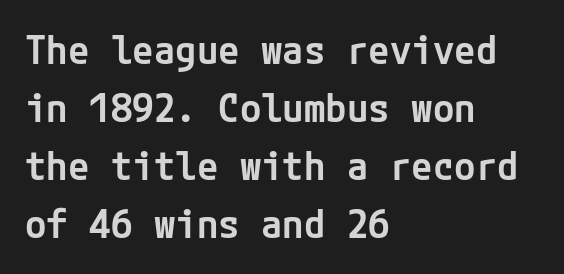
Q: Is the text bold? A: Semi-bold.
Q: Is the text italic (slanted)? A: No, it is upright.
Q: Is the typeface a serif or a sans-serif typeface? A: Sans-serif.
Q: Is the text underlined? A: No.
Q: How is the paragraph aligned? A: Left-aligned.
Q: Is the spacing between letters normal or unusually wide? A: Normal.
Q: Is the spacing between lines tight, normal or loose? A: Normal.
Q: Width (condensed, normal, or wide)? A: Normal.
Q: Stroke contrast? A: Low.
Q: x-height? A: Medium.
